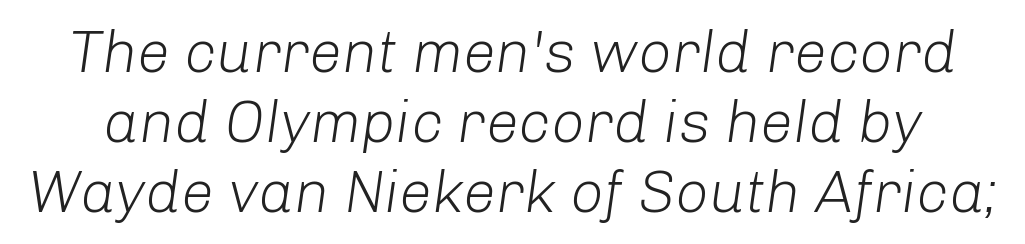
Q: Is the text bold? A: No.
Q: Is the text italic (slanted)? A: Yes, it leans right by about 8 degrees.
Q: Is the text underlined? A: No.
Q: Is the spacing between letters normal or unusually wide? A: Normal.
Q: Width (condensed, normal, or wide)? A: Normal.
Q: Stroke contrast? A: Low.
Q: x-height? A: Medium.
Q: Monospaced? A: No.
